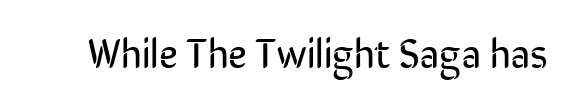
Q: Is the text bold? A: No.
Q: Is the text italic (slanted)? A: No, it is upright.
Q: Is the typeface a serif or a sans-serif typeface? A: Sans-serif.
Q: Is the text underlined? A: No.
Q: Is the spacing between letters normal or unusually wide? A: Normal.
Q: Width (condensed, normal, or wide)? A: Condensed.
Q: Stroke contrast? A: Low.
Q: x-height? A: Medium.
Q: Monospaced? A: No.
